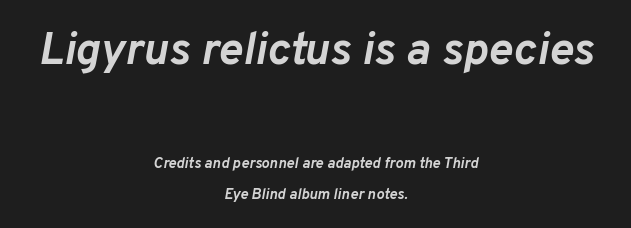
Q: Is the text bold? A: Yes.
Q: Is the text italic (slanted)? A: Yes, it leans right by about 10 degrees.
Q: Is the text underlined? A: No.
Q: How is the paragraph aligned? A: Centered.
Q: Is the spacing between letters normal or unusually wide? A: Normal.
Q: Is the spacing between lines tight, normal or loose? A: Loose.
Q: Which block of text is set in a larger size, the first (top) or the second (bottom)? A: The first (top) one.
Q: Width (condensed, normal, or wide)? A: Normal.
Q: Stroke contrast? A: Low.
Q: x-height? A: Medium.
Q: Monospaced? A: No.
